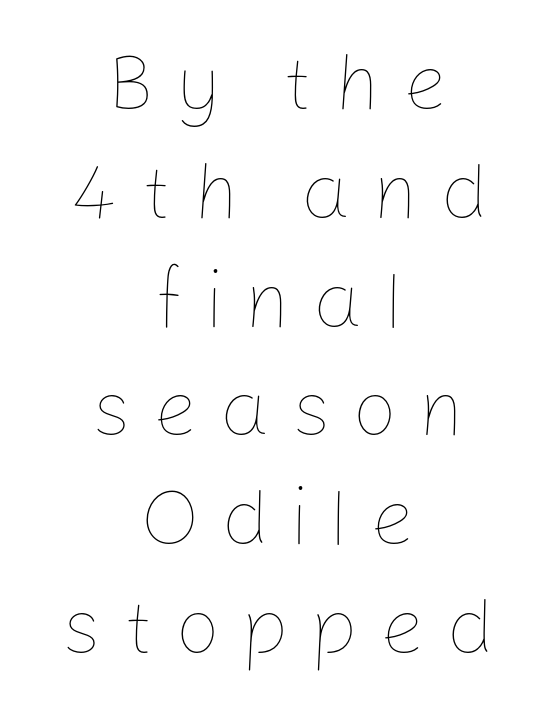
{"italic": "no", "bold": "no", "weight": "thin", "width": "normal", "stroke_contrast": "low", "x_height": "medium", "monospaced": "no", "underline": "no", "align": "center", "line_spacing": "normal", "line_spacing_ratio": 1.36, "letter_spacing": "wide", "letter_spacing_em": 0.26, "glyph_px": 80}
